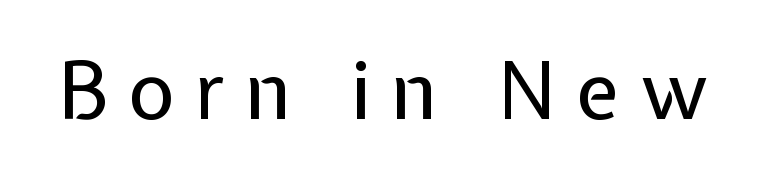
Q: Is the text bold? A: No.
Q: Is the text italic (slanted)? A: No, it is upright.
Q: Is the typeface a serif or a sans-serif typeface? A: Sans-serif.
Q: Is the text underlined? A: No.
Q: Is the spacing between letters normal or unusually wide? A: Unusually wide.
Q: Width (condensed, normal, or wide)? A: Normal.
Q: Stroke contrast? A: Low.
Q: x-height? A: Medium.
Q: Monospaced? A: No.
